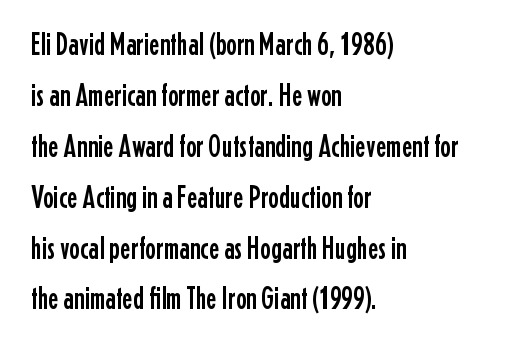
The image shows 32 px condensed sans-serif type, upright; set left-aligned, normal line spacing (1.59x), normal letter spacing, not underlined; low stroke contrast and a medium x-height.
